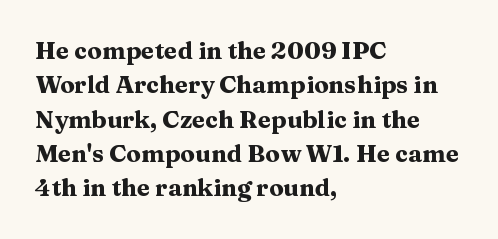
Q: Is the text bold? A: Yes.
Q: Is the text italic (slanted)? A: No, it is upright.
Q: Is the text underlined? A: No.
Q: How is the paragraph aligned? A: Left-aligned.
Q: Is the spacing between letters normal or unusually wide? A: Normal.
Q: Is the spacing between lines tight, normal or loose? A: Normal.
